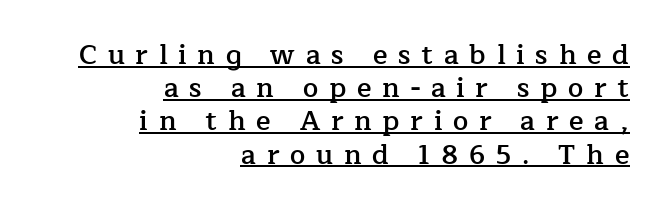
A bit beefed up — I'd call it semibold rather than bold. The passage shown is underscored from start to finish. If you drew a line through each stem, it would be perfectly vertical. The typesetter chose a ragged-left arrangement here.
